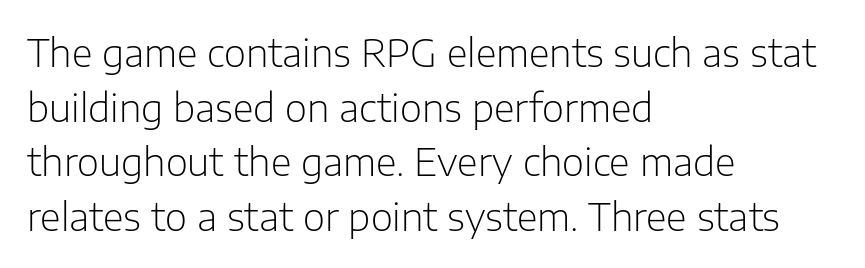
{"serif": "no", "italic": "no", "bold": "no", "weight": "light", "width": "normal", "stroke_contrast": "low", "x_height": "medium", "monospaced": "no", "underline": "no", "align": "left", "line_spacing": "normal", "line_spacing_ratio": 1.44, "letter_spacing": "normal", "letter_spacing_em": 0.0, "glyph_px": 38}
